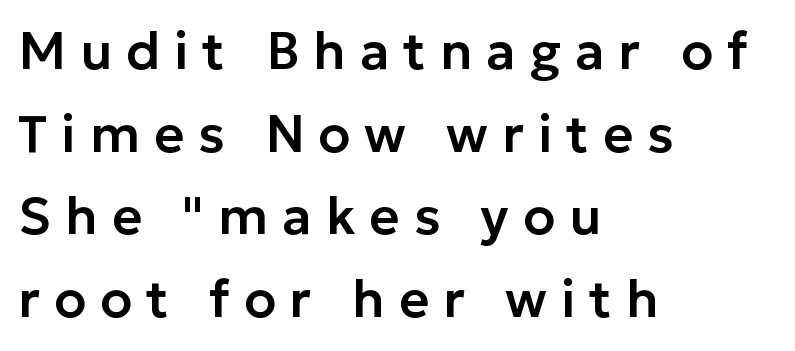
{"serif": "no", "italic": "no", "width": "normal", "stroke_contrast": "low", "x_height": "medium", "monospaced": "no", "underline": "no", "align": "left", "line_spacing": "normal", "line_spacing_ratio": 1.59, "letter_spacing": "wide", "letter_spacing_em": 0.27, "glyph_px": 52}
